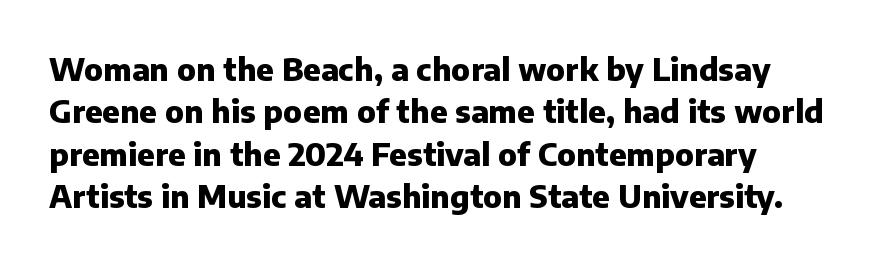
Q: Is the text bold? A: Yes.
Q: Is the text italic (slanted)? A: No, it is upright.
Q: Is the typeface a serif or a sans-serif typeface? A: Sans-serif.
Q: Is the text underlined? A: No.
Q: How is the paragraph aligned? A: Left-aligned.
Q: Is the spacing between letters normal or unusually wide? A: Normal.
Q: Is the spacing between lines tight, normal or loose? A: Normal.
Q: Width (condensed, normal, or wide)? A: Normal.
Q: Stroke contrast? A: Low.
Q: x-height? A: Medium.
Q: Monospaced? A: No.
